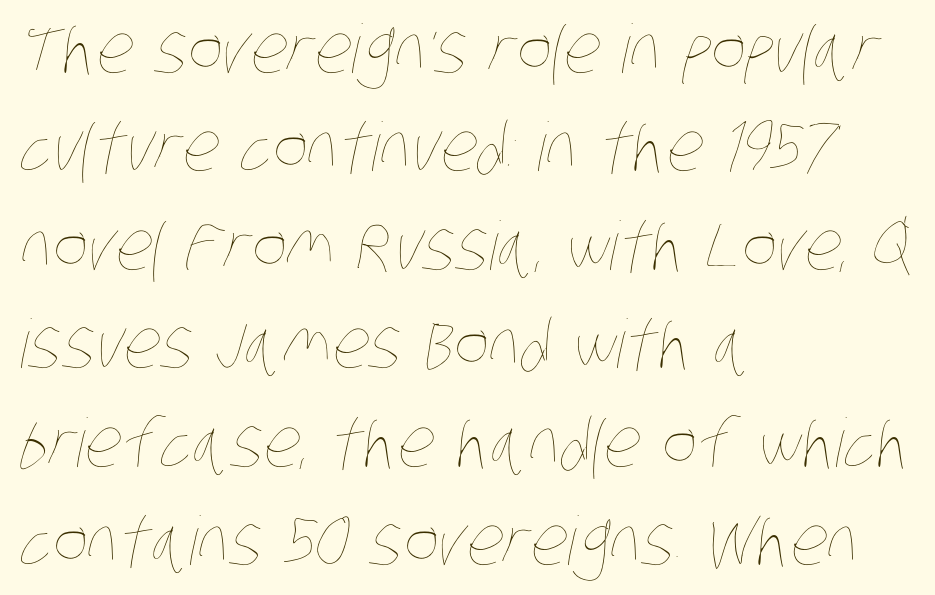
Q: Is the text bold? A: No.
Q: Is the text underlined? A: No.
Q: How is the paragraph aligned? A: Left-aligned.
Q: Is the spacing between letters normal or unusually wide? A: Normal.
Q: Is the spacing between lines tight, normal or loose? A: Normal.
Q: Width (condensed, normal, or wide)? A: Condensed.
Q: Stroke contrast? A: Low.
Q: x-height? A: Large.
Q: Monospaced? A: No.
